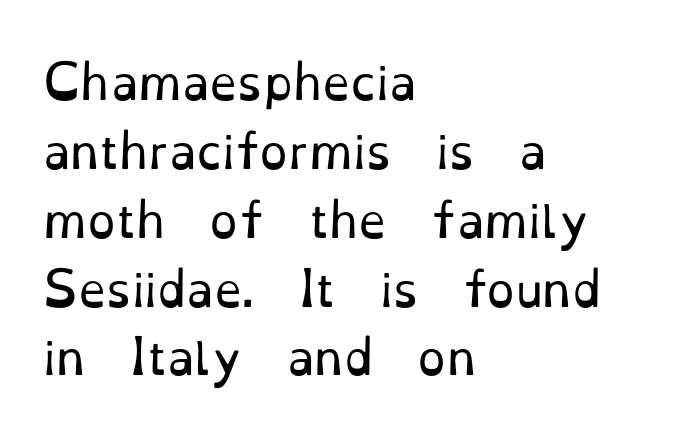
{"italic": "no", "bold": "no", "weight": "regular", "width": "normal", "stroke_contrast": "low", "x_height": "small", "monospaced": "no", "underline": "no", "align": "left", "line_spacing": "normal", "line_spacing_ratio": 1.53, "letter_spacing": "normal", "letter_spacing_em": 0.0, "glyph_px": 45}
